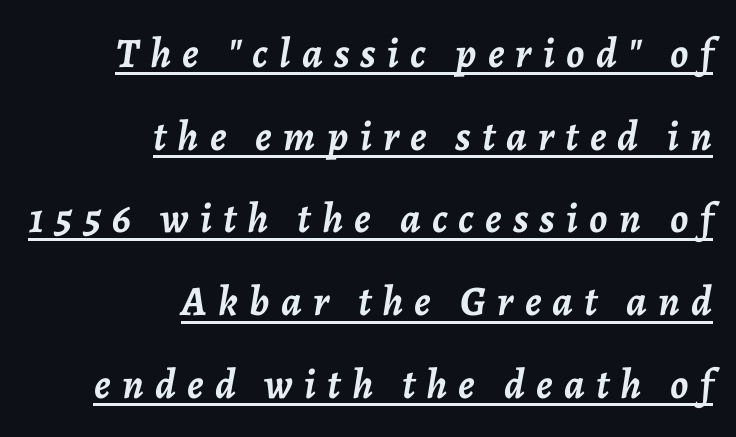
Looks like regular typesetting: each glyph gets only the width it needs. Strokes here are thick enough to call this a true bold. Beneath each row of characters lies a ruled line. Compared with ordinary roman type, these characters are visibly tilted. Widely set lines give the paragraph a tall, airy silhouette.
